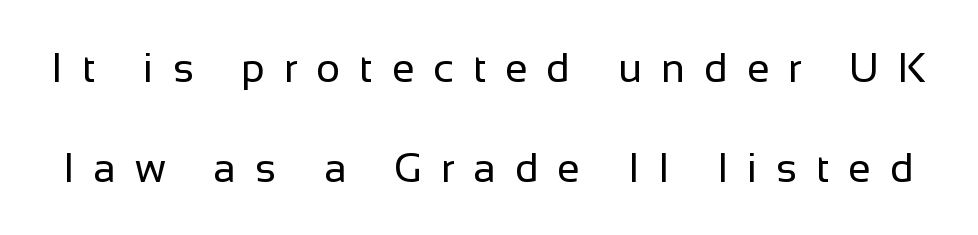
{"serif": "no", "italic": "no", "bold": "no", "weight": "regular", "width": "normal", "stroke_contrast": "low", "x_height": "medium", "monospaced": "no", "underline": "no", "line_spacing": "loose", "line_spacing_ratio": 2.43, "letter_spacing": "wide", "letter_spacing_em": 0.46, "glyph_px": 41}
